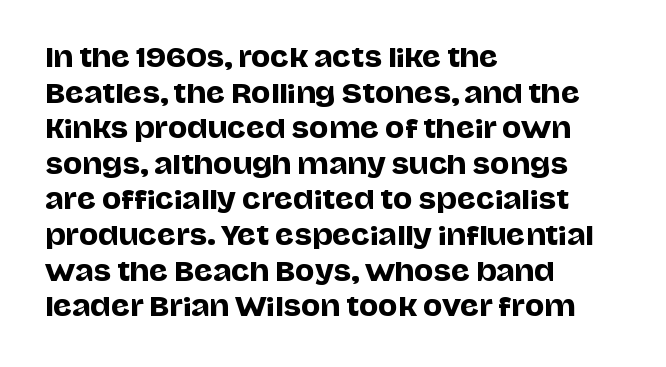
Compared with a centered layout, this one pins lines to the left instead. These lines were composed using upright roman letters. The type is set solid horizontally, with unmodified tracking. Vertical spacing — default. A bare baseline throughout the passage.
